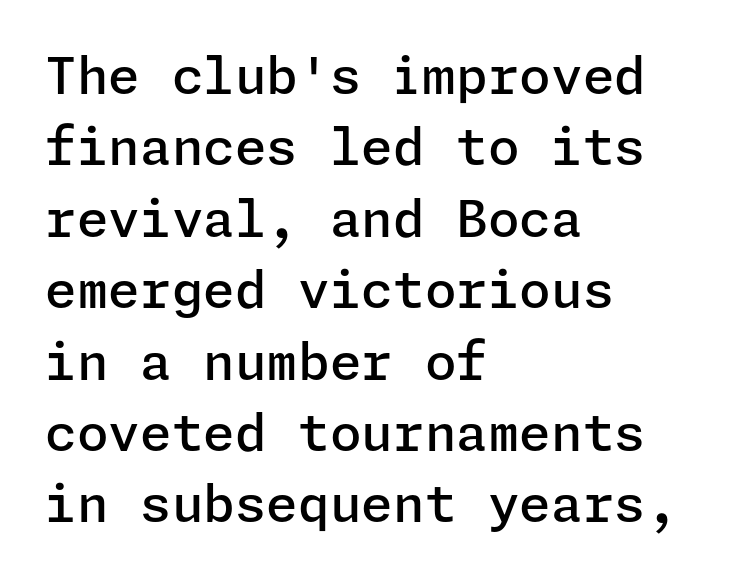
{"serif": "no", "italic": "no", "bold": "semi", "weight": "semibold", "width": "normal", "stroke_contrast": "low", "x_height": "medium", "underline": "no", "align": "left", "line_spacing": "normal", "line_spacing_ratio": 1.4, "letter_spacing": "normal", "letter_spacing_em": 0.0, "glyph_px": 51}
